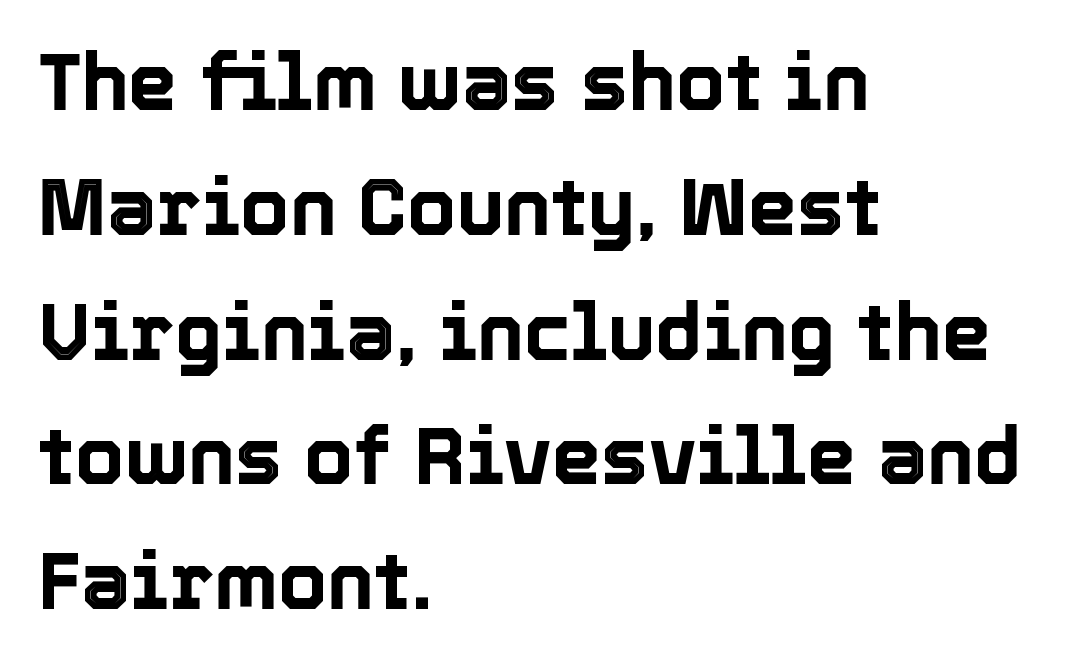
{"italic": "no", "width": "normal", "x_height": "medium", "monospaced": "no", "underline": "no", "align": "left", "line_spacing": "normal", "line_spacing_ratio": 1.58, "letter_spacing": "normal", "letter_spacing_em": 0.0, "glyph_px": 79}
